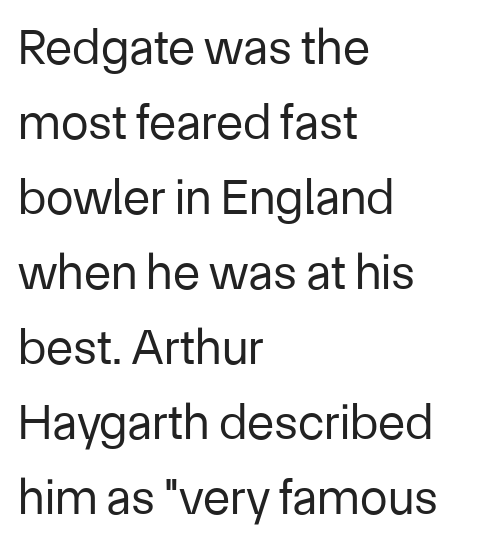
Q: Is the text bold? A: No.
Q: Is the text italic (slanted)? A: No, it is upright.
Q: Is the typeface a serif or a sans-serif typeface? A: Sans-serif.
Q: Is the text underlined? A: No.
Q: How is the paragraph aligned? A: Left-aligned.
Q: Is the spacing between letters normal or unusually wide? A: Normal.
Q: Is the spacing between lines tight, normal or loose? A: Normal.
Q: Width (condensed, normal, or wide)? A: Normal.
Q: Stroke contrast? A: Low.
Q: x-height? A: Medium.
Q: Monospaced? A: No.
